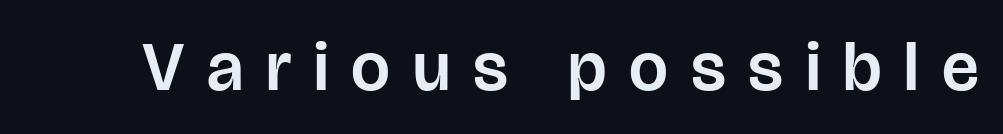
Q: Is the text italic (slanted)? A: No, it is upright.
Q: Is the typeface a serif or a sans-serif typeface? A: Sans-serif.
Q: Is the text underlined? A: No.
Q: Is the spacing between letters normal or unusually wide? A: Unusually wide.
Q: Width (condensed, normal, or wide)? A: Normal.
Q: Stroke contrast? A: Low.
Q: x-height? A: Large.
Q: Monospaced? A: No.
